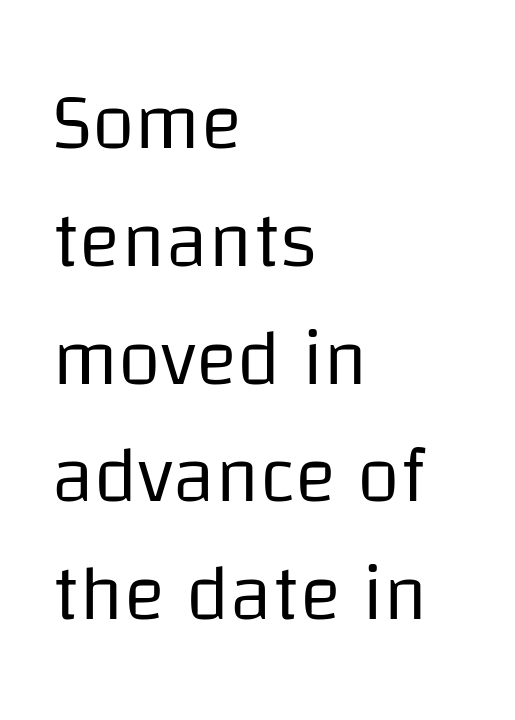
The image shows 78 px regular-weight sans-serif type, upright; set left-aligned, normal line spacing (1.51x), normal letter spacing, not underlined; low stroke contrast and a large x-height.
